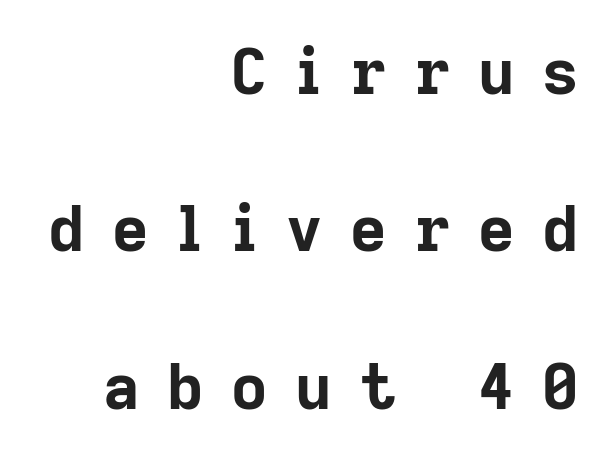
Q: Is the text bold? A: Yes.
Q: Is the text italic (slanted)? A: No, it is upright.
Q: Is the typeface a serif or a sans-serif typeface? A: Sans-serif.
Q: Is the text underlined? A: No.
Q: How is the paragraph aligned? A: Right-aligned.
Q: Is the spacing between letters normal or unusually wide? A: Unusually wide.
Q: Is the spacing between lines tight, normal or loose? A: Loose.
Q: Width (condensed, normal, or wide)? A: Normal.
Q: Stroke contrast? A: Low.
Q: x-height? A: Medium.
Q: Monospaced? A: No.
